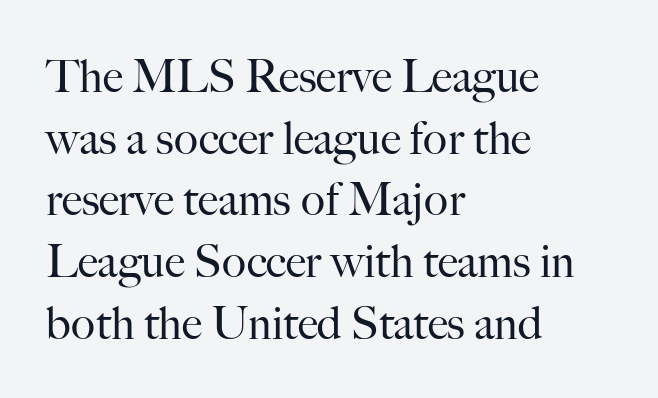
{"serif": "yes", "italic": "no", "bold": "no", "weight": "regular", "width": "normal", "stroke_contrast": "high", "x_height": "small", "monospaced": "no", "underline": "no", "align": "left", "line_spacing": "normal", "line_spacing_ratio": 1.37, "letter_spacing": "normal", "letter_spacing_em": 0.0, "glyph_px": 45}
